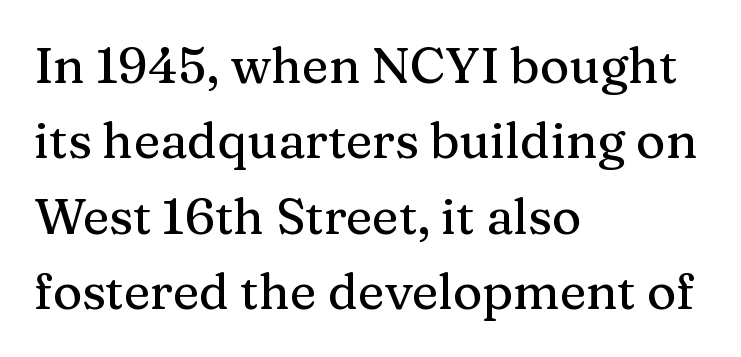
{"serif": "yes", "italic": "no", "width": "normal", "stroke_contrast": "medium", "x_height": "medium", "monospaced": "no", "underline": "no", "align": "left", "line_spacing": "normal", "line_spacing_ratio": 1.51, "letter_spacing": "normal", "letter_spacing_em": 0.0, "glyph_px": 50}
